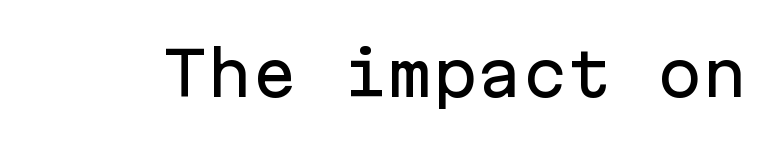
The image shows 60 px sans-serif type, upright, monospaced; set normal letter spacing, not underlined; low stroke contrast and a medium x-height.
